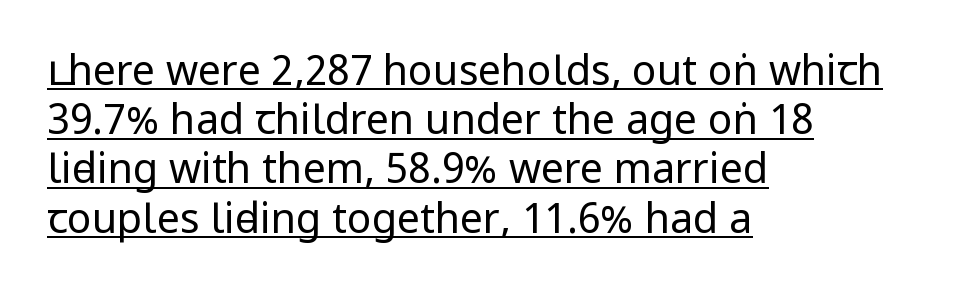
The image shows 41 px regular-weight, condensed sans-serif type, upright; set left-aligned, line spacing 1.2x, normal letter spacing, underlined; low stroke contrast and a large x-height.
